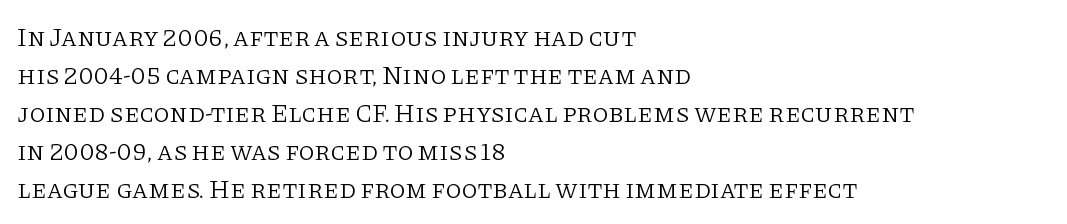
Visually the block forms a straight wall on the left and a jagged coastline on the right. Caption: standard tracking, unaltered. The type sits square on the baseline with zero lean. Weight: not bold — regular or lighter.
